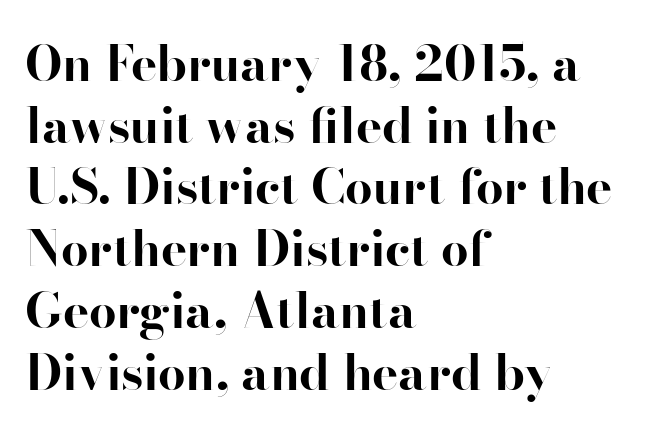
{"serif": "yes", "italic": "no", "bold": "yes", "weight": "bold", "width": "normal", "stroke_contrast": "high", "x_height": "small", "monospaced": "no", "underline": "no", "align": "left", "line_spacing": "normal", "line_spacing_ratio": 1.26, "letter_spacing": "normal", "letter_spacing_em": 0.0, "glyph_px": 49}
